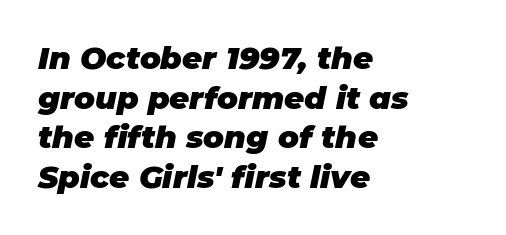
Glance below the letters and you will spot only blank space. In terms of posture, this sample is oblique. The designer left line spacing at the default. You could not count columns in this text — the font is proportionally spaced. The face used here has the dense, thick strokes of a bold. A student would call this left alignment; a typographer would say flush left, rag right.
